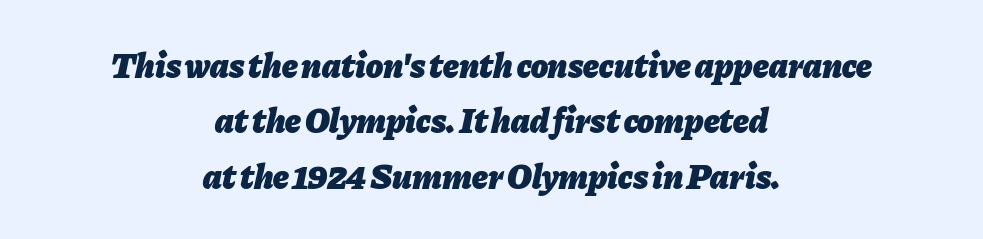
{"italic": "yes", "lean": "right", "slant_degrees": 11, "bold": "yes", "weight": "heavy", "width": "normal", "stroke_contrast": "low", "x_height": "medium", "monospaced": "no", "underline": "no", "align": "center", "line_spacing": "normal", "line_spacing_ratio": 1.58, "letter_spacing": "normal", "letter_spacing_em": 0.0, "glyph_px": 35}
